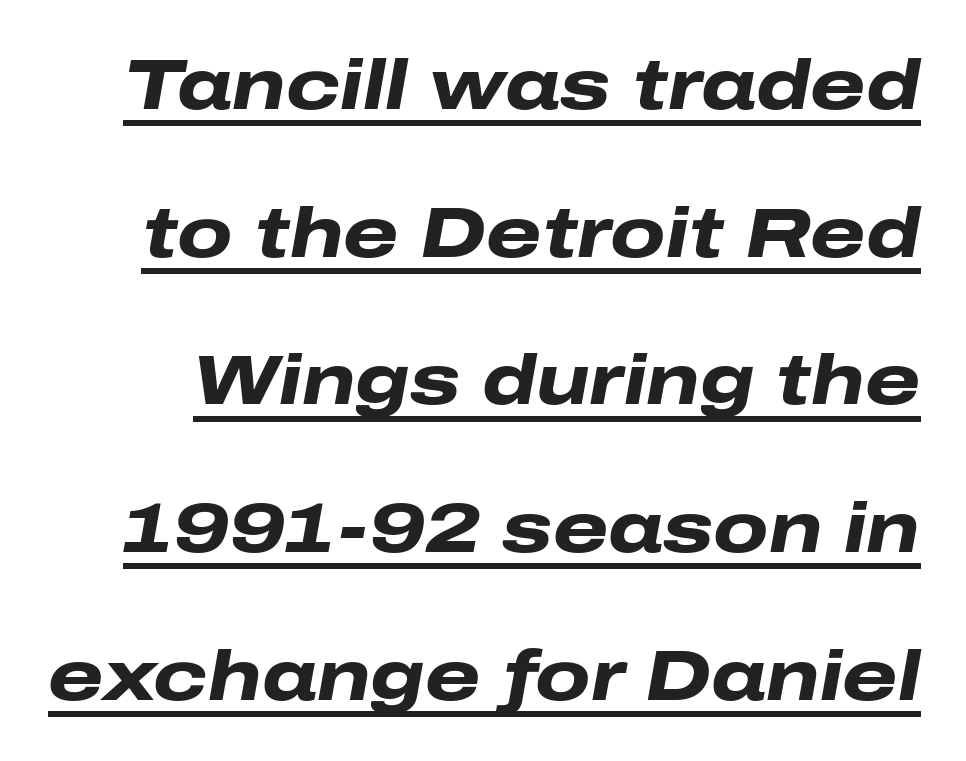
The passage shown is typed in a proportional face where columns would drift. The passage shown is underscored from start to finish. The passage shown leans; its letterforms are oblique. The rendering keeps characters at their native spacing. On the weight axis this lands at bold, roughly 700.
